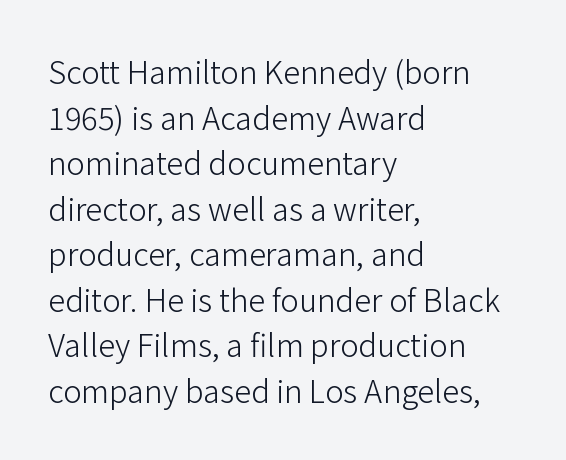
Q: Is the text bold? A: No.
Q: Is the text italic (slanted)? A: No, it is upright.
Q: Is the typeface a serif or a sans-serif typeface? A: Sans-serif.
Q: Is the text underlined? A: No.
Q: How is the paragraph aligned? A: Left-aligned.
Q: Is the spacing between letters normal or unusually wide? A: Normal.
Q: Is the spacing between lines tight, normal or loose? A: Normal.
Q: Width (condensed, normal, or wide)? A: Normal.
Q: Stroke contrast? A: Low.
Q: x-height? A: Medium.
Q: Monospaced? A: No.
